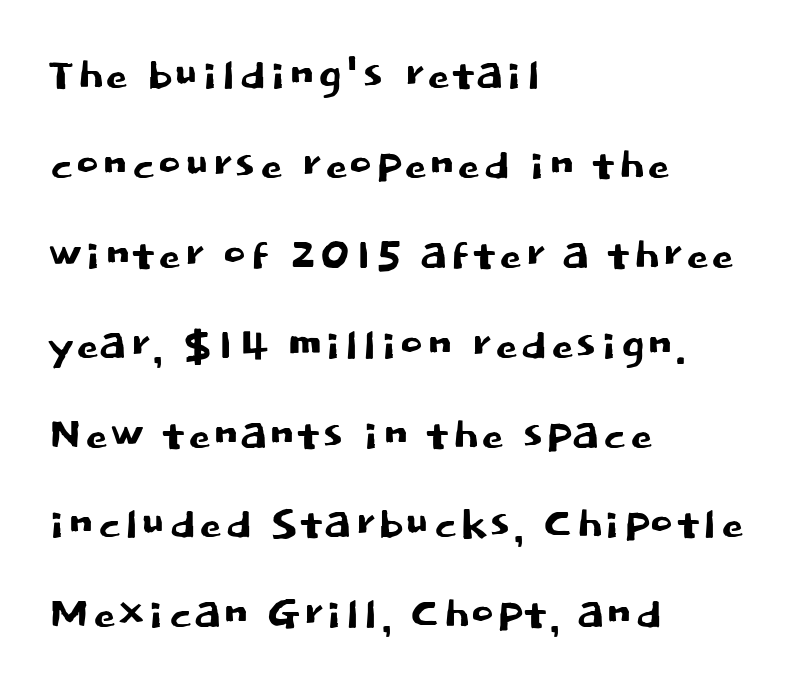
Q: Is the text italic (slanted)? A: No, it is upright.
Q: Is the typeface a serif or a sans-serif typeface? A: Sans-serif.
Q: Is the text underlined? A: No.
Q: How is the paragraph aligned? A: Left-aligned.
Q: Is the spacing between letters normal or unusually wide? A: Normal.
Q: Is the spacing between lines tight, normal or loose? A: Normal.
Q: Width (condensed, normal, or wide)? A: Normal.
Q: Stroke contrast? A: Low.
Q: x-height? A: Large.
Q: Monospaced? A: No.
